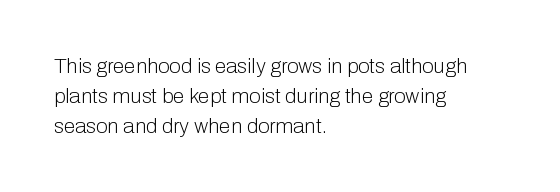
{"italic": "no", "bold": "no", "underline": "no", "align": "left", "line_spacing": "normal", "line_spacing_ratio": 1.42, "letter_spacing": "normal", "letter_spacing_em": 0.0, "glyph_px": 21}
